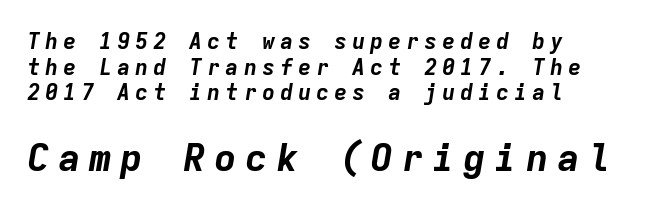
The strip under each line holds only bare page. The rendering uses a bold face; every stroke is thick and dark. An italicized treatment has been applied to the whole sample. The passage shown begins with its smaller block and ends with its larger one.
